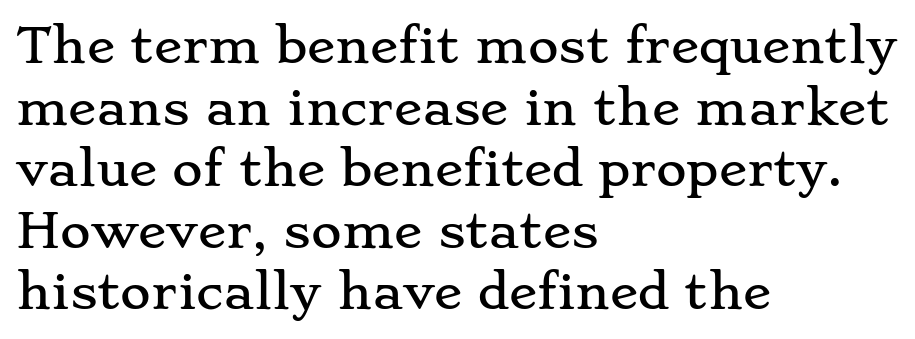
Short and long lines alike share a common starting point at left. Ordinary non-slanted type is in use. The leading is moderate, giving the passage an even texture. Look at the bottom of the vertical strokes: they flare into serifs here. Quick note: underline off.
